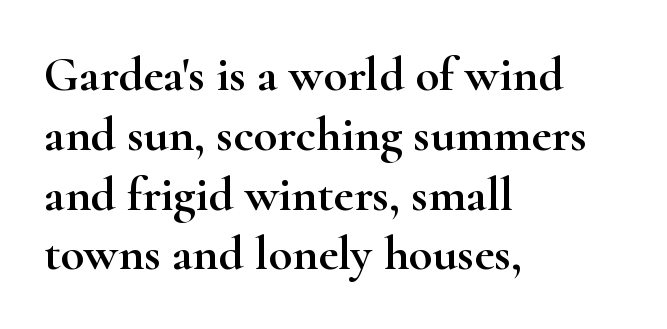
Q: Is the text italic (slanted)? A: No, it is upright.
Q: Is the typeface a serif or a sans-serif typeface? A: Serif.
Q: Is the text underlined? A: No.
Q: How is the paragraph aligned? A: Left-aligned.
Q: Is the spacing between letters normal or unusually wide? A: Normal.
Q: Width (condensed, normal, or wide)? A: Wide.
Q: Stroke contrast? A: High.
Q: x-height? A: Small.
Q: Monospaced? A: No.
